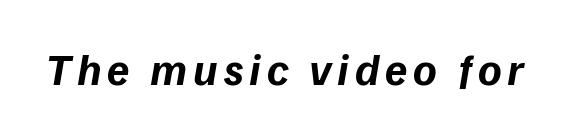
The image shows 45 px bold sans-serif type; set not underlined; low stroke contrast and a medium x-height.
